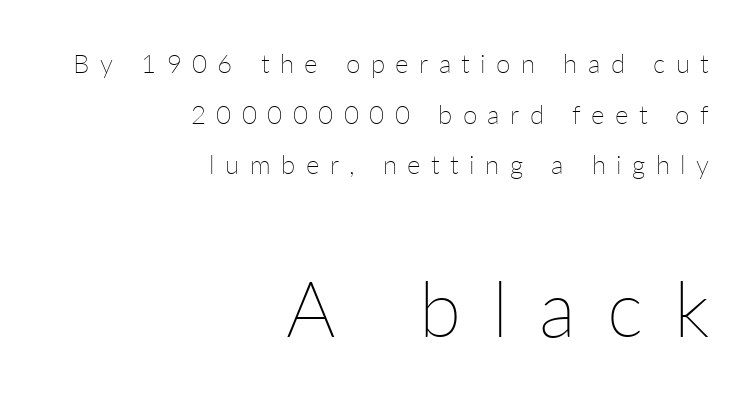
The image shows 77 px thin type, upright; set right-aligned, loose line spacing (1.95x), unusually wide letter spacing (+0.4 em), not underlined; the second (bottom) block is 2.96x larger; low stroke contrast and a medium x-height.
